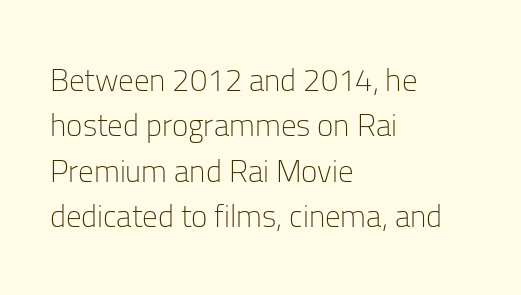
Q: Is the text bold? A: No.
Q: Is the text italic (slanted)? A: No, it is upright.
Q: Is the typeface a serif or a sans-serif typeface? A: Sans-serif.
Q: Is the text underlined? A: No.
Q: How is the paragraph aligned? A: Left-aligned.
Q: Is the spacing between letters normal or unusually wide? A: Normal.
Q: Is the spacing between lines tight, normal or loose? A: Normal.
Q: Width (condensed, normal, or wide)? A: Normal.
Q: Stroke contrast? A: Low.
Q: x-height? A: Medium.
Q: Monospaced? A: No.
